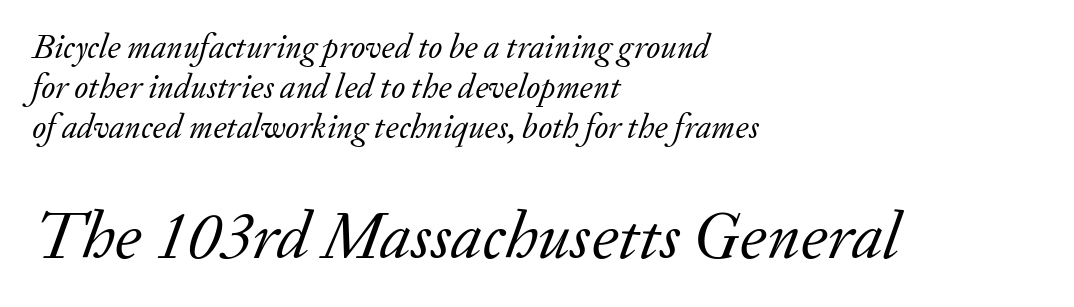
Spacing verdict: proportional, widths tailored to each character. How are the letters spaced? Ordinarily, with no added tracking. There's an unmistakable incline to the writing here. I'd call this a serif setting — the letters wear small feet. The composition opens small and finishes big. This is not heavy type; no bold has been used.
